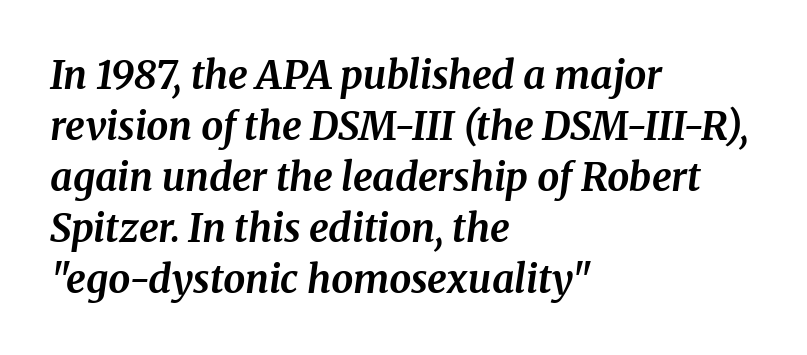
{"serif": "yes", "italic": "yes", "lean": "right", "slant_degrees": 8, "bold": "yes", "weight": "bold", "width": "normal", "stroke_contrast": "medium", "x_height": "medium", "monospaced": "no", "underline": "no", "align": "left", "line_spacing": "normal", "line_spacing_ratio": 1.31, "letter_spacing": "normal", "letter_spacing_em": 0.0, "glyph_px": 39}
